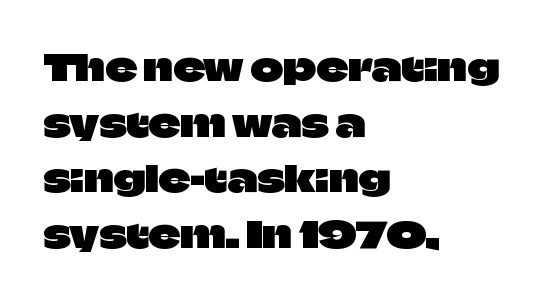
The image shows 35 px sans-serif type, upright; set left-aligned, normal line spacing (1.59x), normal letter spacing, not underlined; low stroke contrast and a large x-height.
